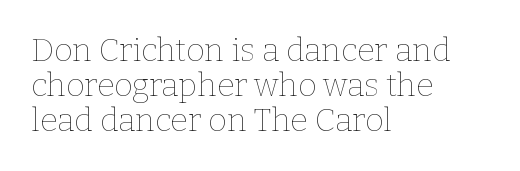
Every stem runs plumb, perpendicular to the baseline. Varying glyph widths throughout — classic text-font behaviour. Clear beneath every line of the passage. Standard letterfit; no display-style spreading of the glyphs. Think standard paragraph weight, or any step lighter than that. Compared with a centered layout, this one pins lines to the left instead.
